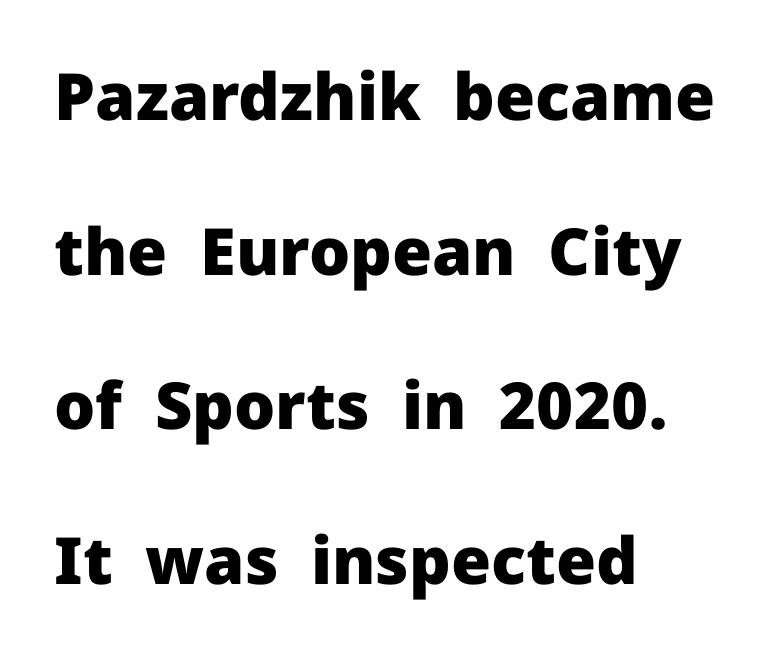
Is this a fixed-width face? No — the glyphs have proportional, varying widths. Letter spacing: default. The typeface chosen for these lines omits serifs. Leading is clearly above the norm, producing a sparse column. This sample uses an upright cut, with every glyph sitting square on the baseline.
